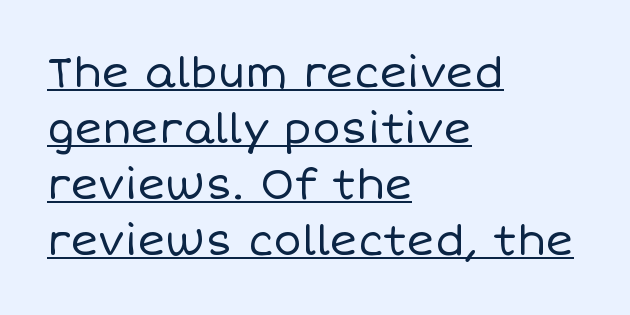
Is the type heavy? It reads as light-to-regular instead. Standard letterfit; no display-style spreading of the glyphs. This is underlined copy, the kind a proofreader might mark for attention. The typesetter chose a ragged-right arrangement here.
